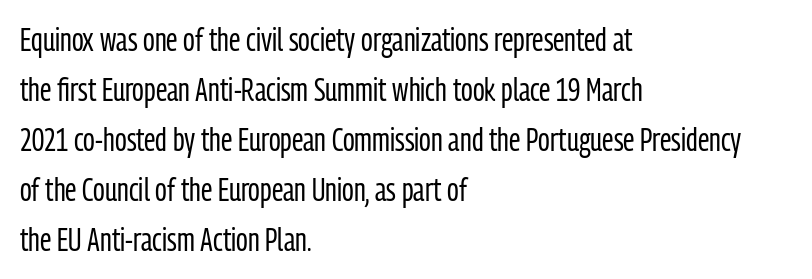
Q: Is the text bold? A: No.
Q: Is the text italic (slanted)? A: No, it is upright.
Q: Is the typeface a serif or a sans-serif typeface? A: Sans-serif.
Q: Is the text underlined? A: No.
Q: How is the paragraph aligned? A: Left-aligned.
Q: Is the spacing between letters normal or unusually wide? A: Normal.
Q: Is the spacing between lines tight, normal or loose? A: Normal.
Q: Width (condensed, normal, or wide)? A: Condensed.
Q: Stroke contrast? A: Low.
Q: x-height? A: Medium.
Q: Monospaced? A: No.
